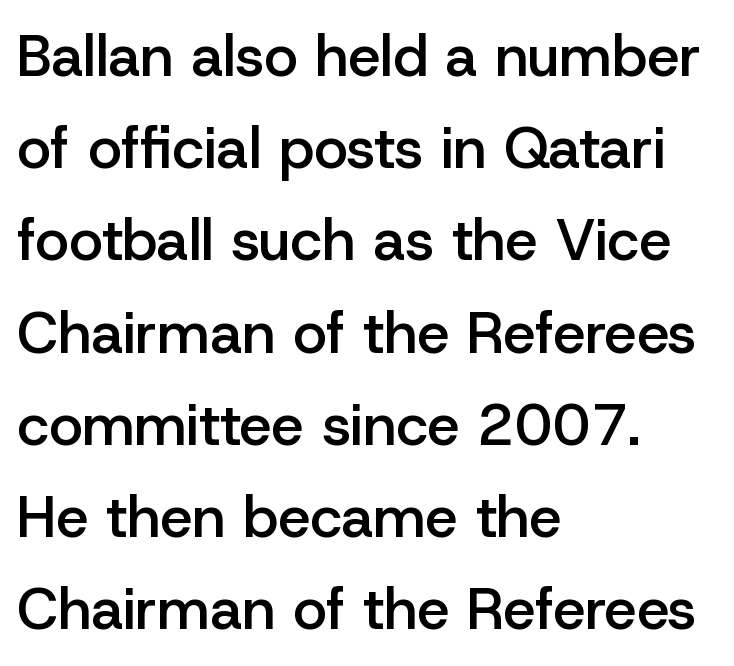
Q: Is the text bold? A: Semi-bold.
Q: Is the text italic (slanted)? A: No, it is upright.
Q: Is the typeface a serif or a sans-serif typeface? A: Sans-serif.
Q: Is the text underlined? A: No.
Q: How is the paragraph aligned? A: Left-aligned.
Q: Is the spacing between letters normal or unusually wide? A: Normal.
Q: Is the spacing between lines tight, normal or loose? A: Normal.
Q: Width (condensed, normal, or wide)? A: Normal.
Q: Stroke contrast? A: Low.
Q: x-height? A: Medium.
Q: Monospaced? A: No.
